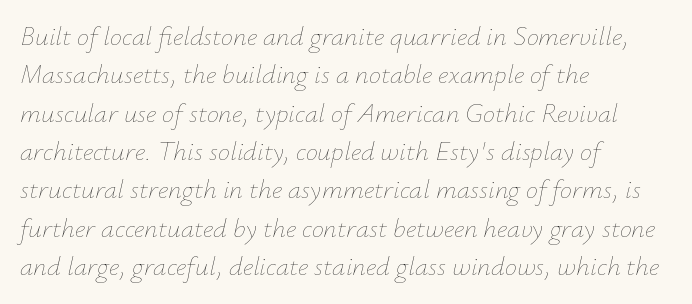
Descenders are the only things crossing below the line. Does the lettering tilt? It does — this is italic. One glance says typical: line gaps are just what's usual. Short note: letters normally spaced.
